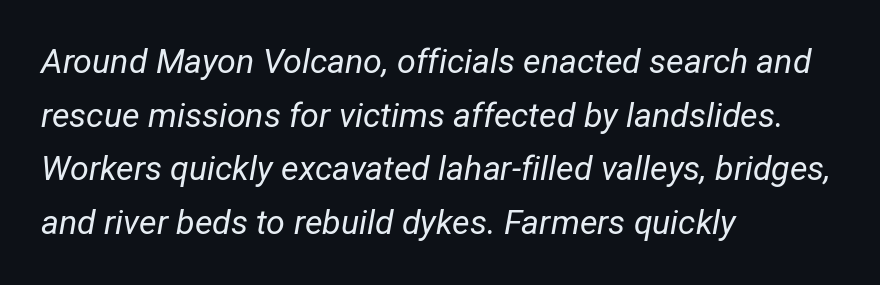
Is the letter spacing exaggerated? No — it looks like the ordinary default. Letters rest on an invisible, unmarked baseline. The specimen reads as italic at a glance. Each new line begins a customary step beneath the previous one. The face used here is proportionally spaced, like ordinary book or web type. Stems here are at most as thick as an everyday book face.
